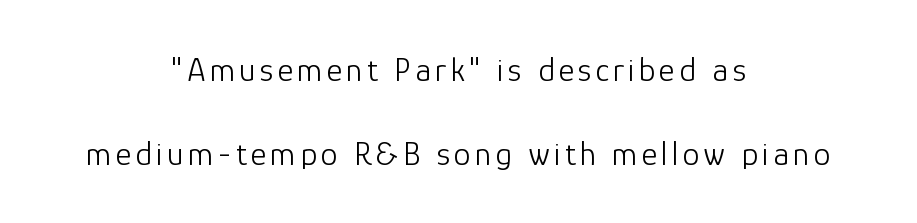
The image shows 34 px light sans-serif type, upright; set centered, loose line spacing (2.46x), not underlined; low stroke contrast and a medium x-height.
